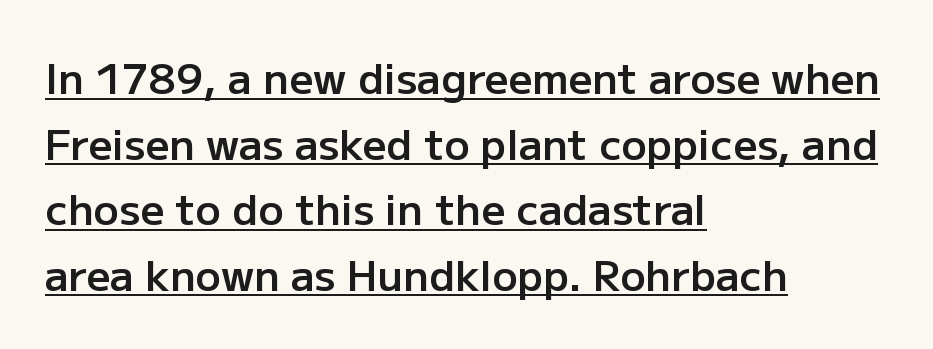
Q: Is the text bold? A: Semi-bold.
Q: Is the text italic (slanted)? A: No, it is upright.
Q: Is the typeface a serif or a sans-serif typeface? A: Sans-serif.
Q: Is the text underlined? A: Yes.
Q: How is the paragraph aligned? A: Left-aligned.
Q: Is the spacing between letters normal or unusually wide? A: Normal.
Q: Is the spacing between lines tight, normal or loose? A: Normal.
Q: Width (condensed, normal, or wide)? A: Normal.
Q: Stroke contrast? A: Low.
Q: x-height? A: Medium.
Q: Monospaced? A: No.
